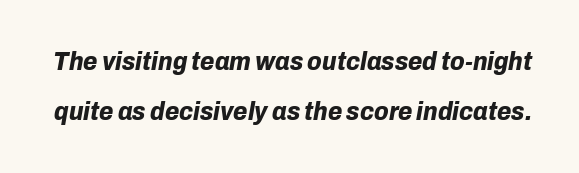
The image shows 26 px bold type, italic (leaning right); set loose line spacing (1.91x), normal letter spacing, not underlined.
